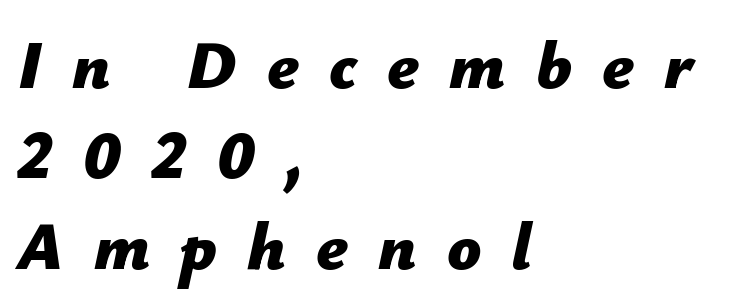
{"italic": "yes", "lean": "right", "slant_degrees": 12, "bold": "yes", "weight": "bold", "width": "normal", "stroke_contrast": "low", "x_height": "medium", "monospaced": "no", "underline": "no", "align": "left", "line_spacing": "normal", "line_spacing_ratio": 1.35, "letter_spacing": "wide", "letter_spacing_em": 0.45, "glyph_px": 67}
